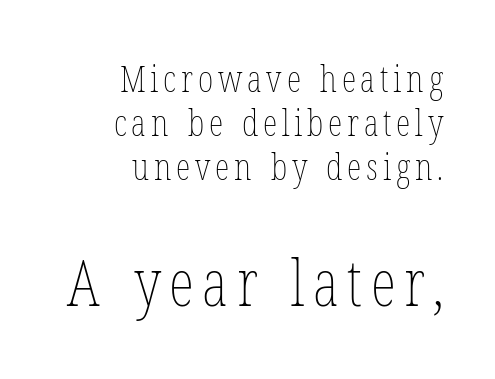
Q: Is the text bold? A: No.
Q: Is the text italic (slanted)? A: No, it is upright.
Q: Is the text underlined? A: No.
Q: How is the paragraph aligned? A: Right-aligned.
Q: Which block of text is set in a larger size, the first (top) or the second (bottom)? A: The second (bottom) one.
Q: Width (condensed, normal, or wide)? A: Condensed.
Q: Stroke contrast? A: Low.
Q: x-height? A: Medium.
Q: Monospaced? A: No.
